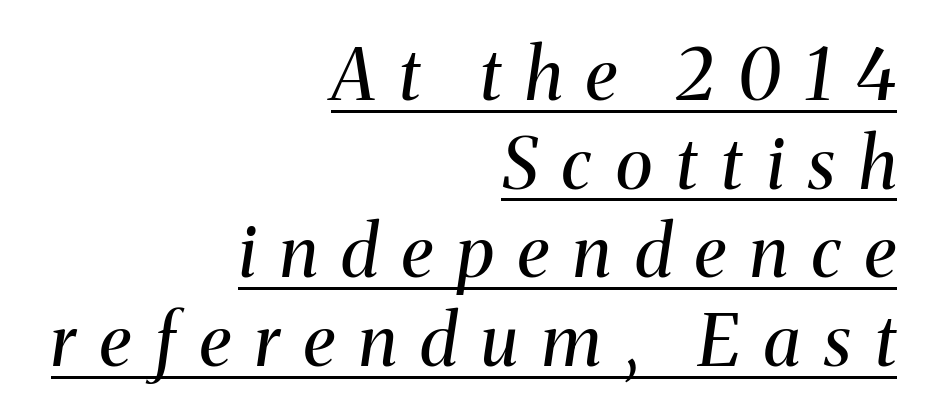
{"serif": "yes", "italic": "yes", "lean": "right", "slant_degrees": 8, "bold": "no", "weight": "regular", "width": "normal", "stroke_contrast": "medium", "x_height": "medium", "monospaced": "no", "underline": "yes", "align": "right", "line_spacing": "normal", "line_spacing_ratio": 1.25, "letter_spacing": "wide", "letter_spacing_em": 0.34, "glyph_px": 71}
